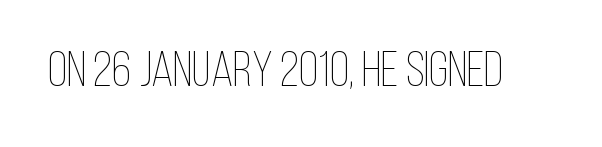
Q: Is the text bold? A: No.
Q: Is the text italic (slanted)? A: No, it is upright.
Q: Is the text underlined? A: No.
Q: Is the spacing between letters normal or unusually wide? A: Normal.
Q: Width (condensed, normal, or wide)? A: Condensed.
Q: Stroke contrast? A: Low.
Q: x-height? A: Large.
Q: Monospaced? A: No.
